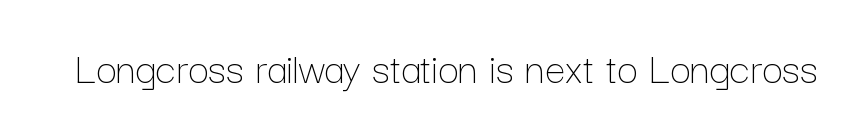
The image shows 46 px thin type, upright; set normal letter spacing, not underlined; low stroke contrast and a medium x-height.
